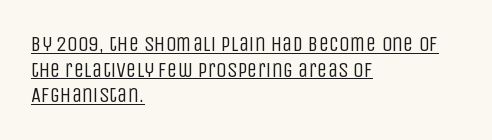
{"italic": "no", "bold": "no", "underline": "yes", "align": "left", "line_spacing_ratio": 1.22, "letter_spacing": "normal", "letter_spacing_em": 0.0, "glyph_px": 21}
